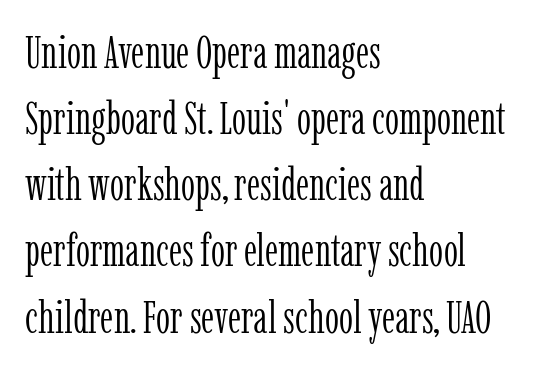
Students, observe: this is what conventionally led text looks like. Letters have the restrained weight of plain body copy at most. Each letter's strokes conclude with small projecting serifs. The typesetter chose a ragged-right arrangement here.
